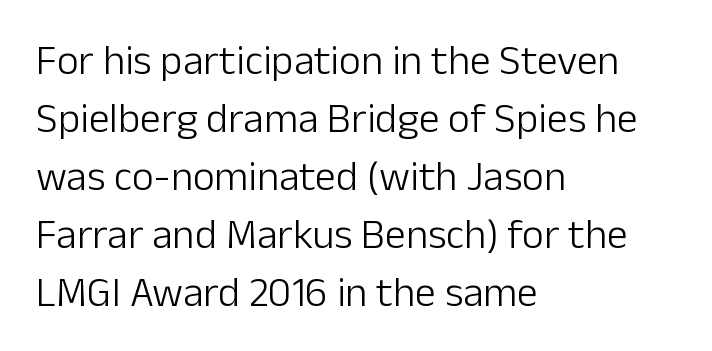
The image shows 42 px light sans-serif type, upright; set left-aligned, normal line spacing (1.38x), normal letter spacing, not underlined; low stroke contrast and a medium x-height.
